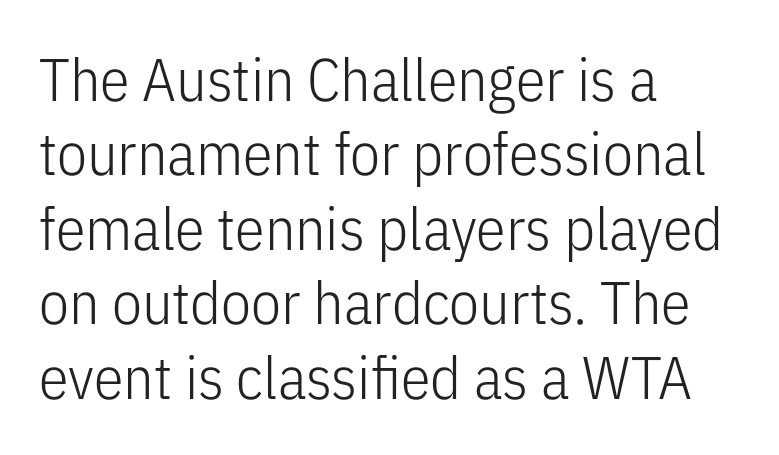
{"serif": "no", "italic": "no", "bold": "no", "weight": "light", "width": "condensed", "stroke_contrast": "low", "x_height": "medium", "monospaced": "no", "underline": "no", "align": "left", "line_spacing_ratio": 1.24, "letter_spacing": "normal", "letter_spacing_em": 0.0, "glyph_px": 60}
